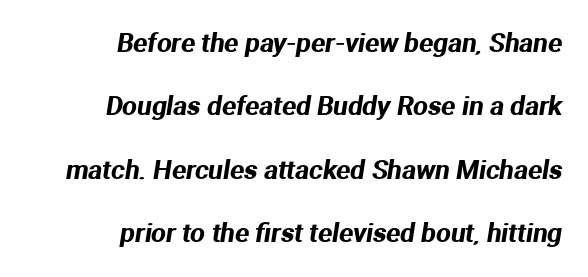
Q: Is the text underlined? A: No.
Q: How is the paragraph aligned? A: Right-aligned.
Q: Is the spacing between letters normal or unusually wide? A: Normal.
Q: Is the spacing between lines tight, normal or loose? A: Loose.
